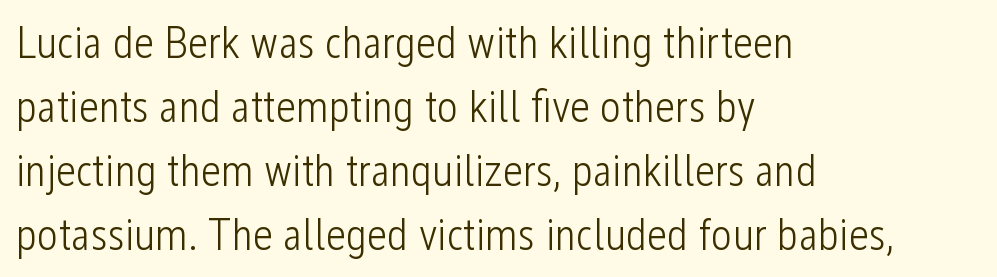
{"serif": "no", "italic": "no", "bold": "no", "weight": "light", "width": "condensed", "stroke_contrast": "low", "x_height": "medium", "monospaced": "no", "underline": "no", "align": "left", "line_spacing": "normal", "line_spacing_ratio": 1.42, "letter_spacing": "normal", "letter_spacing_em": 0.0, "glyph_px": 45}
